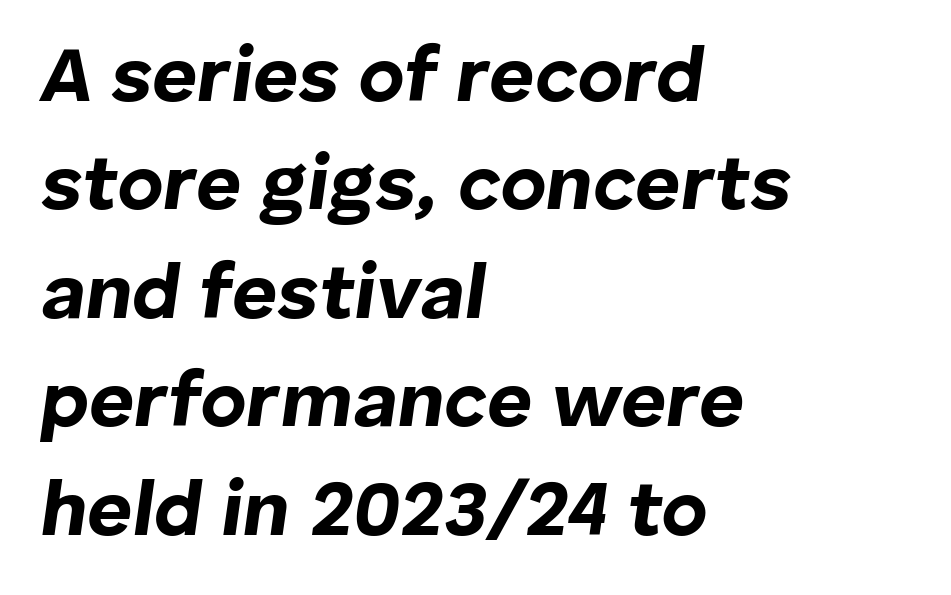
Q: Is the text bold? A: Yes.
Q: Is the text italic (slanted)? A: Yes, it leans right by about 8 degrees.
Q: Is the text underlined? A: No.
Q: How is the paragraph aligned? A: Left-aligned.
Q: Is the spacing between letters normal or unusually wide? A: Normal.
Q: Is the spacing between lines tight, normal or loose? A: Normal.
Q: Width (condensed, normal, or wide)? A: Normal.
Q: Stroke contrast? A: Low.
Q: x-height? A: Medium.
Q: Monospaced? A: No.
